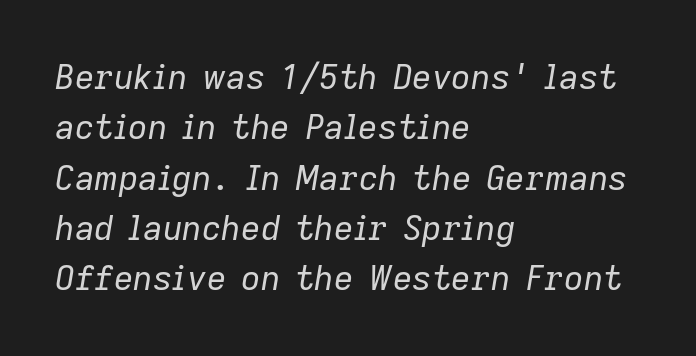
Looking at the ascenders, they clearly lean. No word sits above an underline. The lines in this sample share a left origin and differ only in where they stop. The designer left line spacing at the default.
